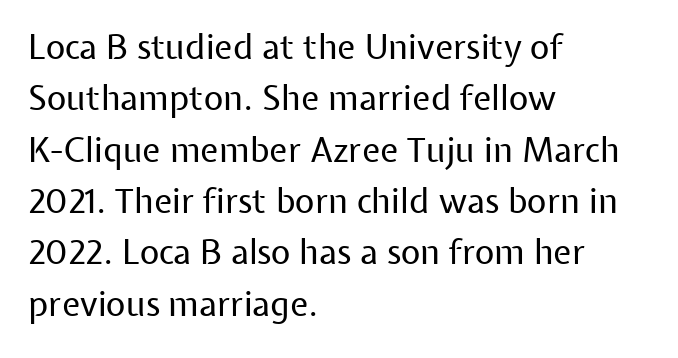
{"serif": "no", "italic": "no", "bold": "no", "weight": "regular", "width": "normal", "stroke_contrast": "low", "x_height": "medium", "monospaced": "no", "underline": "no", "align": "left", "line_spacing": "normal", "line_spacing_ratio": 1.51, "letter_spacing": "normal", "letter_spacing_em": 0.0, "glyph_px": 34}
